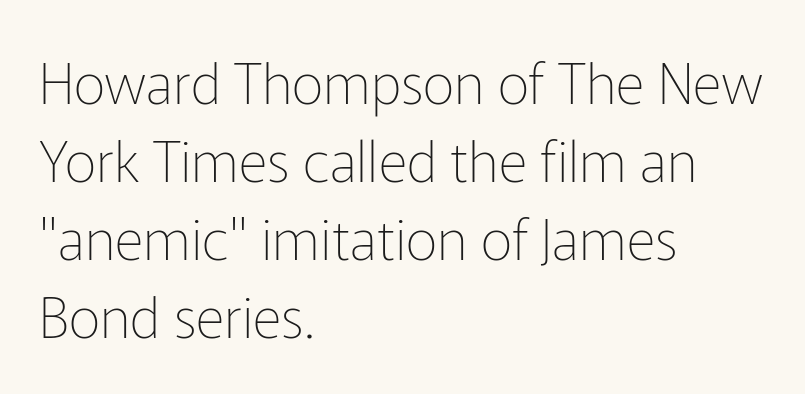
Q: Is the text bold? A: No.
Q: Is the text italic (slanted)? A: No, it is upright.
Q: Is the typeface a serif or a sans-serif typeface? A: Sans-serif.
Q: Is the text underlined? A: No.
Q: How is the paragraph aligned? A: Left-aligned.
Q: Is the spacing between letters normal or unusually wide? A: Normal.
Q: Is the spacing between lines tight, normal or loose? A: Normal.
Q: Width (condensed, normal, or wide)? A: Normal.
Q: Stroke contrast? A: Low.
Q: x-height? A: Medium.
Q: Monospaced? A: No.
